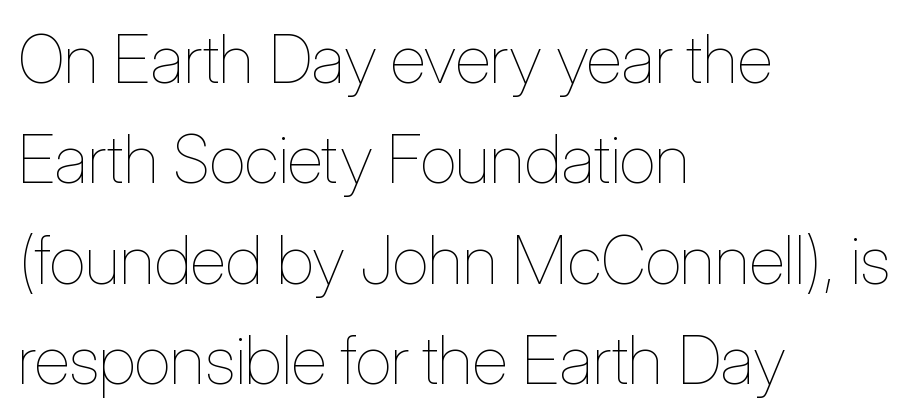
{"italic": "no", "bold": "no", "weight": "thin", "width": "condensed", "stroke_contrast": "low", "x_height": "medium", "monospaced": "no", "underline": "no", "align": "left", "line_spacing": "normal", "line_spacing_ratio": 1.5, "letter_spacing": "normal", "letter_spacing_em": 0.0, "glyph_px": 67}
